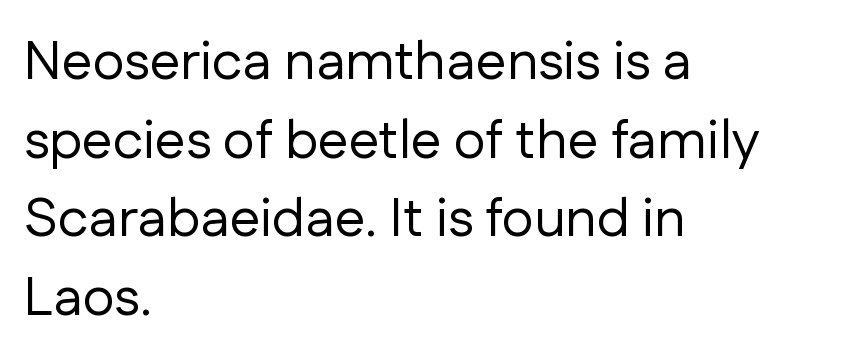
The image shows 55 px regular-weight sans-serif type, upright; set left-aligned, normal line spacing (1.43x), normal letter spacing, not underlined; low stroke contrast and a medium x-height.
